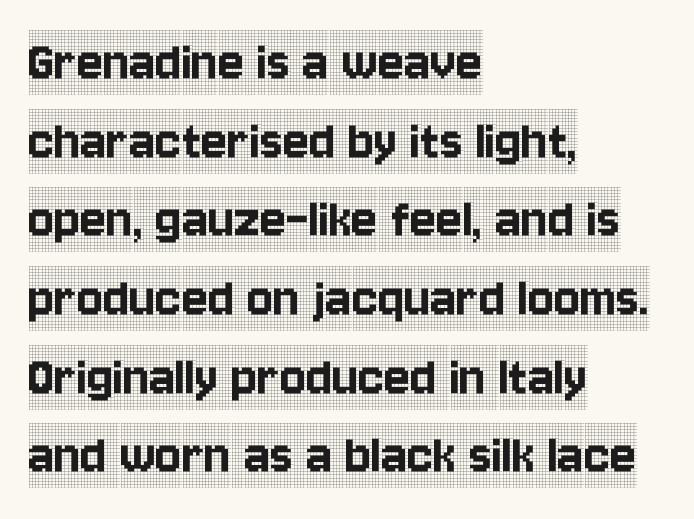
The tracking reads as untouched default to a designer's eye. The letters carry serifs — small finishing strokes at the ends of their stems. Every row of glyphs begins at an identical x-position on the left. Evenly set lines give the paragraph a standard silhouette.
